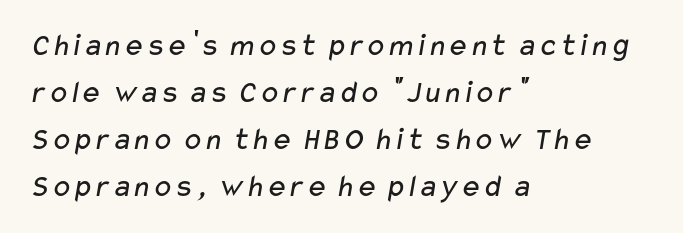
{"serif": "no", "bold": "no", "weight": "regular", "width": "wide", "stroke_contrast": "low", "x_height": "medium", "monospaced": "no", "underline": "no", "align": "left", "line_spacing": "normal", "line_spacing_ratio": 1.47, "letter_spacing": "normal", "letter_spacing_em": 0.0, "glyph_px": 32}
